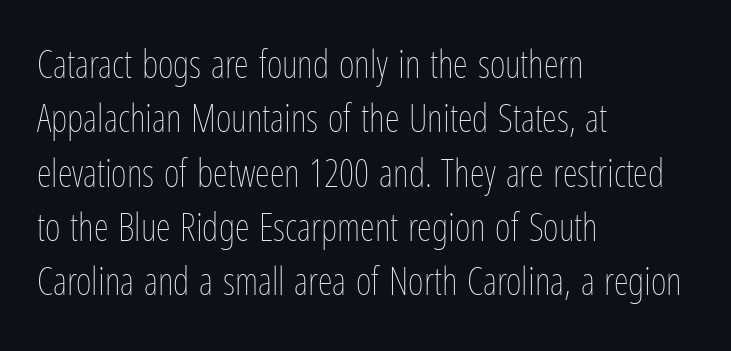
This sample is left-justified, so line endings fall wherever the words run out. Italic? Not at all — the glyphs are vertical. Letter spacing: default. The baseline area is clear.
